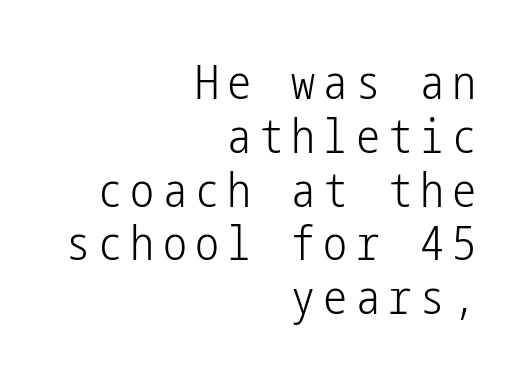
Q: Is the text bold? A: No.
Q: Is the text italic (slanted)? A: No, it is upright.
Q: Is the typeface a serif or a sans-serif typeface? A: Sans-serif.
Q: Is the text underlined? A: No.
Q: How is the paragraph aligned? A: Right-aligned.
Q: Is the spacing between lines tight, normal or loose? A: Tight.
Q: Width (condensed, normal, or wide)? A: Condensed.
Q: Stroke contrast? A: Low.
Q: x-height? A: Medium.
